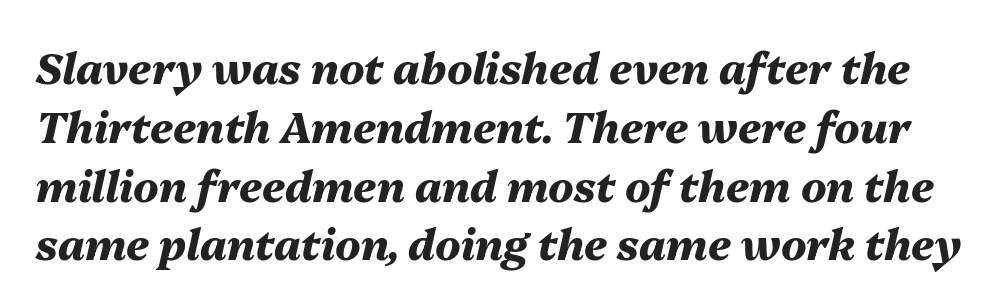
There's an unmistakable incline to the writing here. The rows are spaced the way most documents space them. Is this a fixed-width face? No — the glyphs have proportional, varying widths. Emphasis by weight is at full strength: bold.
